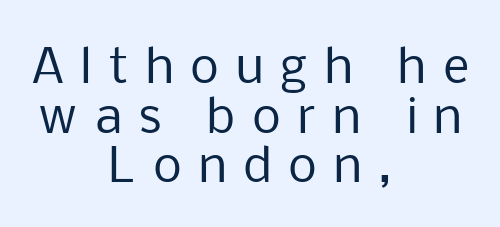
Does the lettering tilt? It doesn't — this is upright. Letters have the restrained weight of plain body copy at most. Spacing verdict: proportional, widths tailored to each character. The face used here is rendered with a markedly widened letterfit. The foot of each line stays bare and open.
